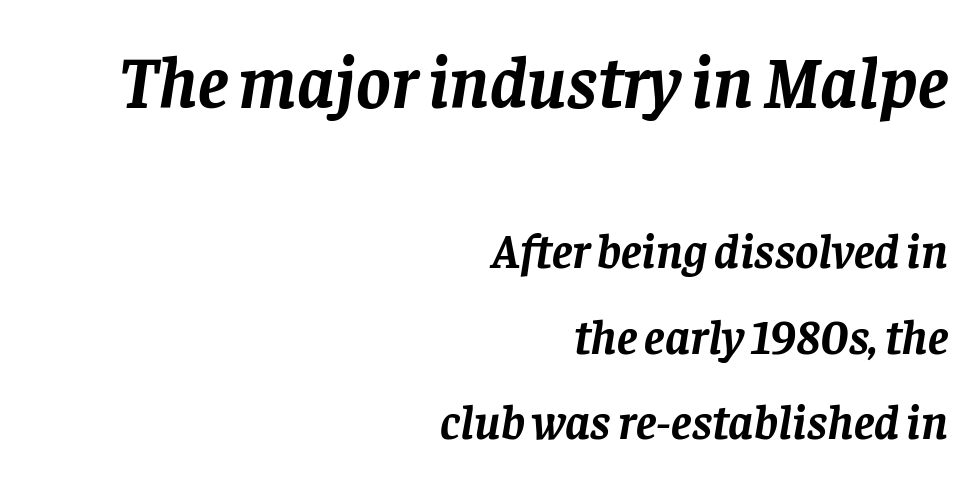
Q: Is the text bold? A: Yes.
Q: Is the text italic (slanted)? A: Yes, it leans right by about 8 degrees.
Q: Is the typeface a serif or a sans-serif typeface? A: Serif.
Q: Is the text underlined? A: No.
Q: How is the paragraph aligned? A: Right-aligned.
Q: Is the spacing between letters normal or unusually wide? A: Normal.
Q: Which block of text is set in a larger size, the first (top) or the second (bottom)? A: The first (top) one.
Q: Width (condensed, normal, or wide)? A: Normal.
Q: Stroke contrast? A: Low.
Q: x-height? A: Large.
Q: Monospaced? A: No.
